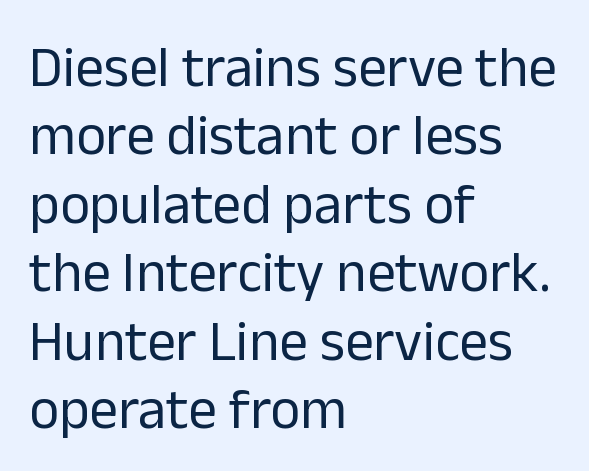
Q: Is the text bold? A: No.
Q: Is the text italic (slanted)? A: No, it is upright.
Q: Is the typeface a serif or a sans-serif typeface? A: Sans-serif.
Q: Is the text underlined? A: No.
Q: How is the paragraph aligned? A: Left-aligned.
Q: Is the spacing between letters normal or unusually wide? A: Normal.
Q: Width (condensed, normal, or wide)? A: Normal.
Q: Stroke contrast? A: Low.
Q: x-height? A: Medium.
Q: Monospaced? A: No.
